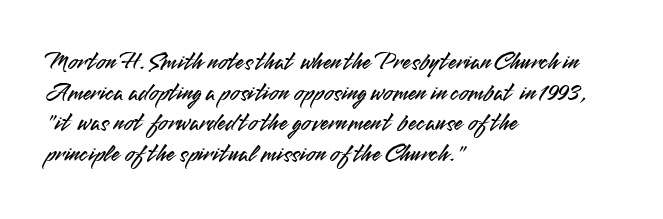
{"underline": "no", "align": "left", "line_spacing_ratio": 1.23, "letter_spacing": "normal", "letter_spacing_em": 0.0, "glyph_px": 25}
